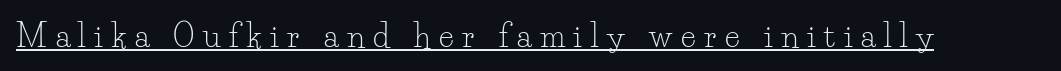
Q: Is the text bold? A: No.
Q: Is the text italic (slanted)? A: No, it is upright.
Q: Is the typeface a serif or a sans-serif typeface? A: Serif.
Q: Is the text underlined? A: Yes.
Q: Is the spacing between letters normal or unusually wide? A: Unusually wide.
Q: Width (condensed, normal, or wide)? A: Normal.
Q: Stroke contrast? A: Low.
Q: x-height? A: Small.
Q: Monospaced? A: No.
